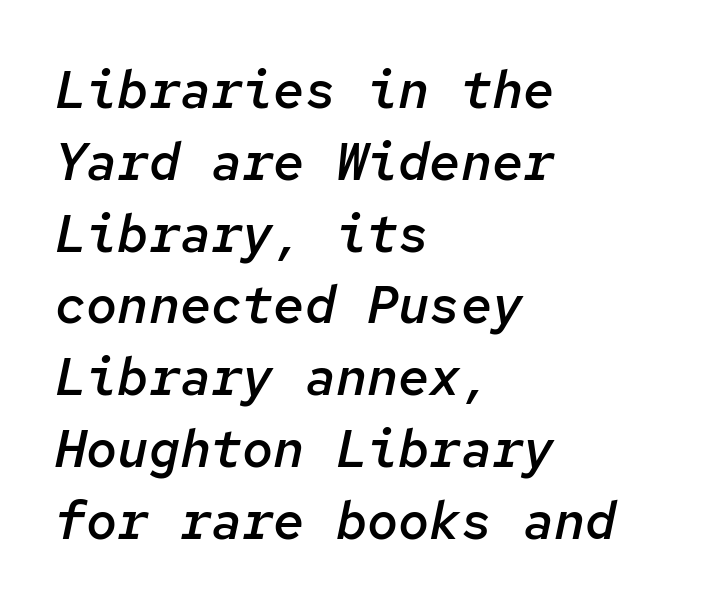
{"italic": "yes", "lean": "right", "slant_degrees": 12, "bold": "semi", "weight": "semibold", "width": "normal", "stroke_contrast": "low", "x_height": "medium", "monospaced": "yes", "underline": "no", "align": "left", "line_spacing": "normal", "line_spacing_ratio": 1.38, "letter_spacing": "normal", "letter_spacing_em": 0.0, "glyph_px": 52}
